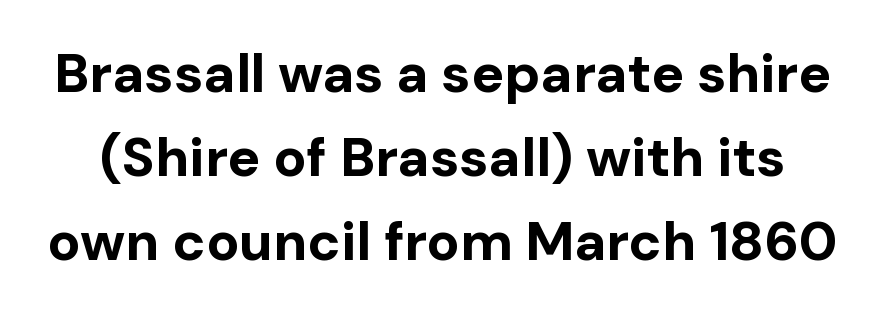
Leading: standard. Unlike italic type, these characters show no tilt at all. The strip under each line holds only bare page. Is this a fixed-width face? No — the glyphs have proportional, varying widths. Bold? Absolutely — the strokes are thick and heavy.
